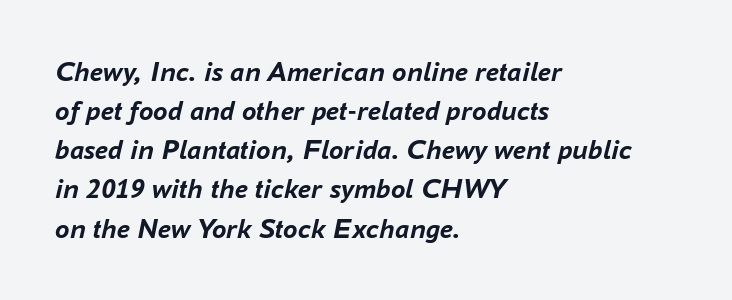
A typesetter would call this proportional, since set widths differ per character. The strip under each line holds only bare page. What's the leading like? Ordinary, nothing unusual. The typesetter chose a ragged-right arrangement here.
